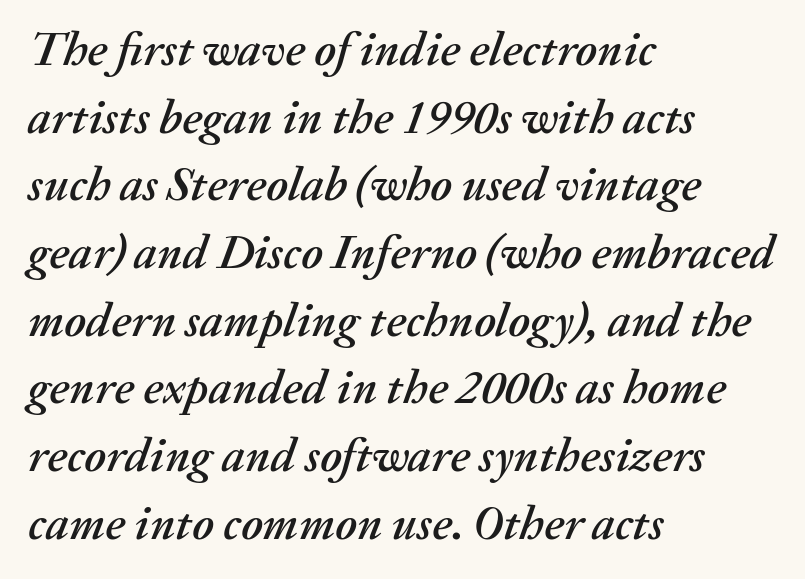
Q: Is the text italic (slanted)? A: Yes, it leans right by about 20 degrees.
Q: Is the text underlined? A: No.
Q: How is the paragraph aligned? A: Left-aligned.
Q: Is the spacing between letters normal or unusually wide? A: Normal.
Q: Is the spacing between lines tight, normal or loose? A: Normal.
Q: Width (condensed, normal, or wide)? A: Normal.
Q: Stroke contrast? A: Medium.
Q: x-height? A: Medium.
Q: Monospaced? A: No.
